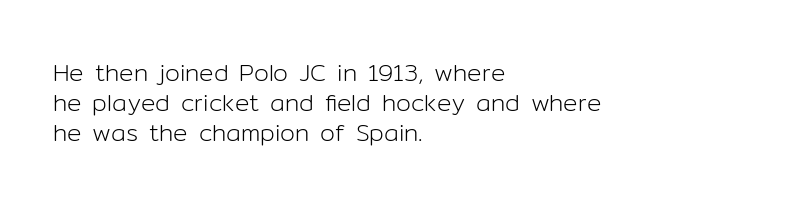
{"italic": "no", "bold": "no", "underline": "no", "align": "left", "line_spacing": "normal", "line_spacing_ratio": 1.26, "letter_spacing": "normal", "letter_spacing_em": 0.0, "glyph_px": 24}
